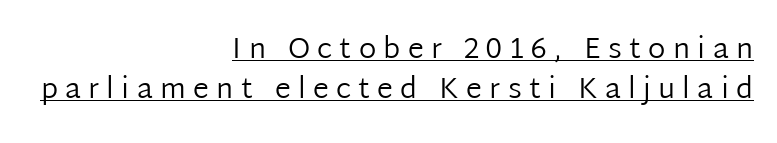
Q: Is the text bold? A: No.
Q: Is the text italic (slanted)? A: No, it is upright.
Q: Is the typeface a serif or a sans-serif typeface? A: Sans-serif.
Q: Is the text underlined? A: Yes.
Q: How is the paragraph aligned? A: Right-aligned.
Q: Is the spacing between letters normal or unusually wide? A: Unusually wide.
Q: Is the spacing between lines tight, normal or loose? A: Normal.
Q: Width (condensed, normal, or wide)? A: Normal.
Q: Stroke contrast? A: Low.
Q: x-height? A: Medium.
Q: Monospaced? A: No.
